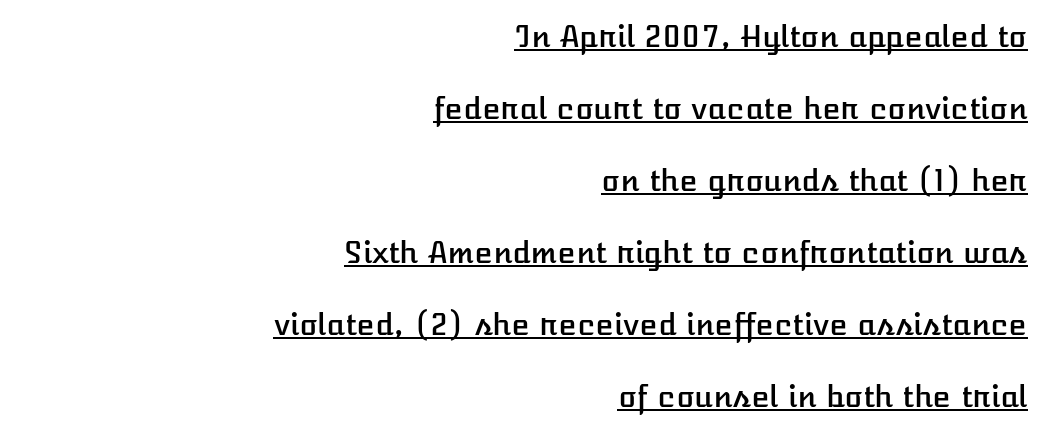
Q: Is the text italic (slanted)? A: No, it is upright.
Q: Is the text underlined? A: Yes.
Q: How is the paragraph aligned? A: Right-aligned.
Q: Is the spacing between letters normal or unusually wide? A: Normal.
Q: Is the spacing between lines tight, normal or loose? A: Loose.
Q: Width (condensed, normal, or wide)? A: Normal.
Q: Stroke contrast? A: Low.
Q: x-height? A: Medium.
Q: Monospaced? A: No.
